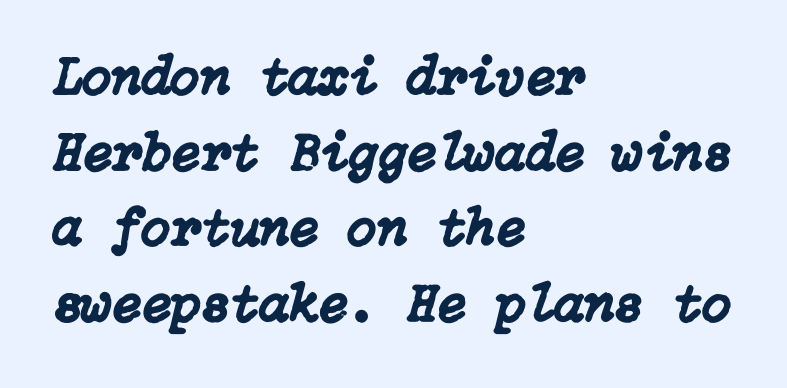
{"italic": "yes", "lean": "right", "slant_degrees": 15, "width": "normal", "stroke_contrast": "low", "x_height": "medium", "underline": "no", "align": "left", "line_spacing": "normal", "line_spacing_ratio": 1.4, "letter_spacing": "normal", "letter_spacing_em": 0.0, "glyph_px": 54}
